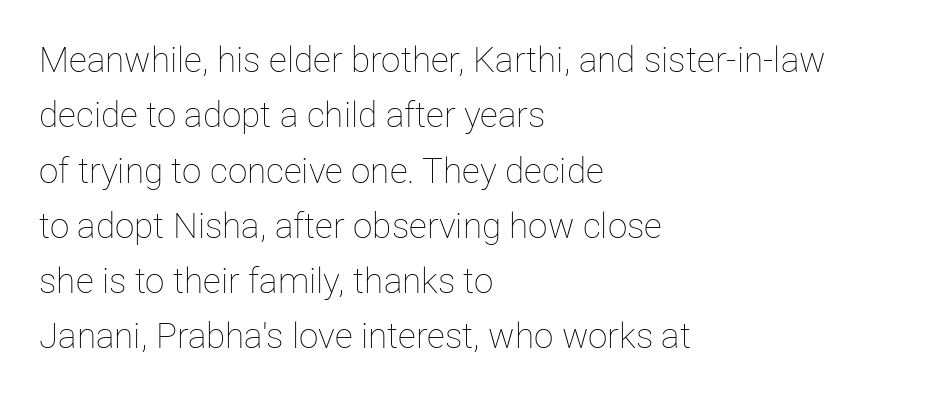
The image shows 35 px thin type, upright; set left-aligned, normal line spacing (1.58x), normal letter spacing, not underlined; low stroke contrast and a medium x-height.
